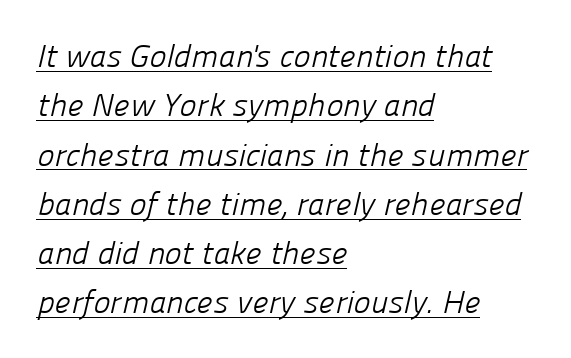
A quiet, ordinary-to-light weight characterises the typeface. Do the characters align in a grid? No, the font is proportional. The setting favours the left margin, as ordinary paragraphs usually do. The face used here appears with an underline applied.
